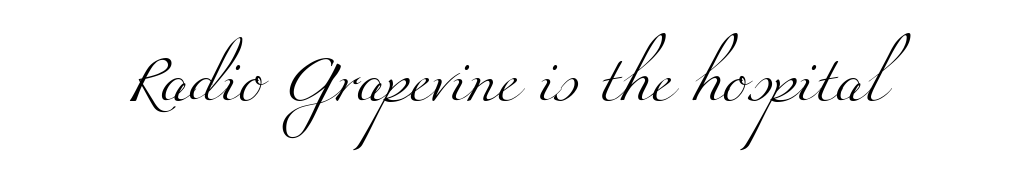
{"bold": "no", "weight": "light", "width": "wide", "stroke_contrast": "medium", "x_height": "small", "monospaced": "no", "underline": "no", "letter_spacing": "normal", "letter_spacing_em": 0.0, "glyph_px": 47}
